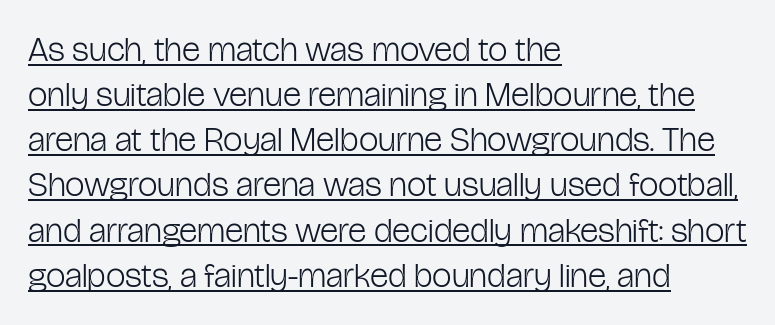
Q: Is the text bold? A: No.
Q: Is the text italic (slanted)? A: No, it is upright.
Q: Is the typeface a serif or a sans-serif typeface? A: Sans-serif.
Q: Is the text underlined? A: Yes.
Q: How is the paragraph aligned? A: Left-aligned.
Q: Is the spacing between letters normal or unusually wide? A: Normal.
Q: Is the spacing between lines tight, normal or loose? A: Normal.
Q: Width (condensed, normal, or wide)? A: Condensed.
Q: Stroke contrast? A: Low.
Q: x-height? A: Medium.
Q: Monospaced? A: No.
